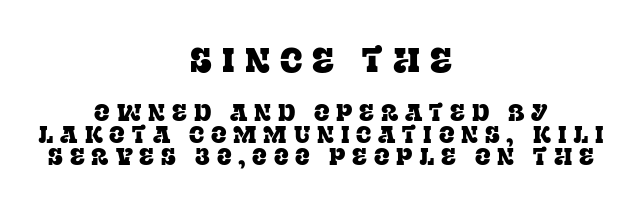
The image shows 34 px serif type, upright; set centered, tight line spacing (0.96x), unusually wide letter spacing (+0.3 em), not underlined; the first (top) block is 1.48x larger; low stroke contrast and a large x-height.
